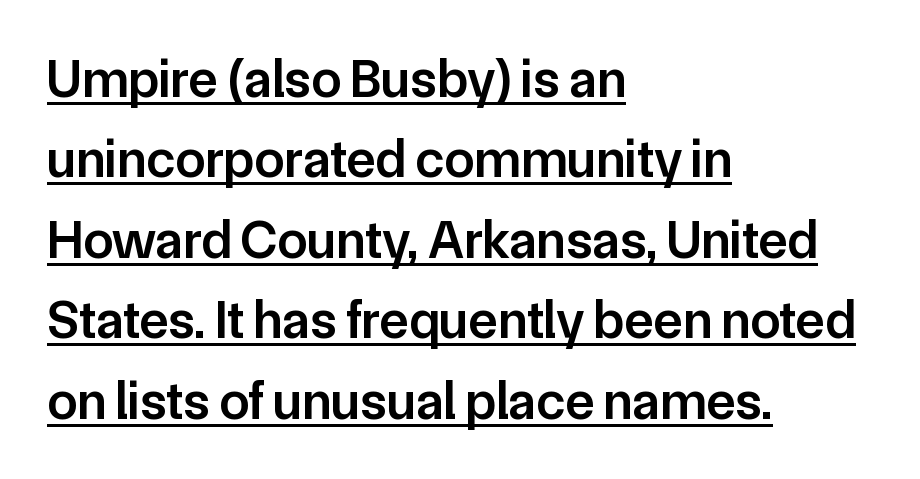
The lines in this sample share a left origin and differ only in where they stop. What decoration does the sample have? An underline. The letters carry no serifs — their stems end cleanly without finishing strokes. What's the leading like? Ordinary, nothing unusual.
